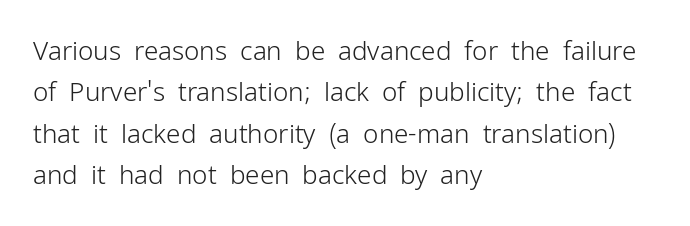
Q: Is the text bold? A: No.
Q: Is the text italic (slanted)? A: No, it is upright.
Q: Is the text underlined? A: No.
Q: How is the paragraph aligned? A: Left-aligned.
Q: Is the spacing between letters normal or unusually wide? A: Normal.
Q: Is the spacing between lines tight, normal or loose? A: Normal.
